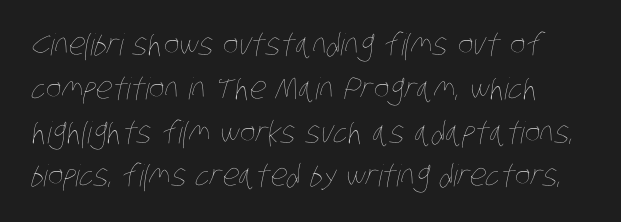
The image shows 30 px thin, condensed type; set normal line spacing (1.46x), normal letter spacing, not underlined; low stroke contrast and a large x-height.
